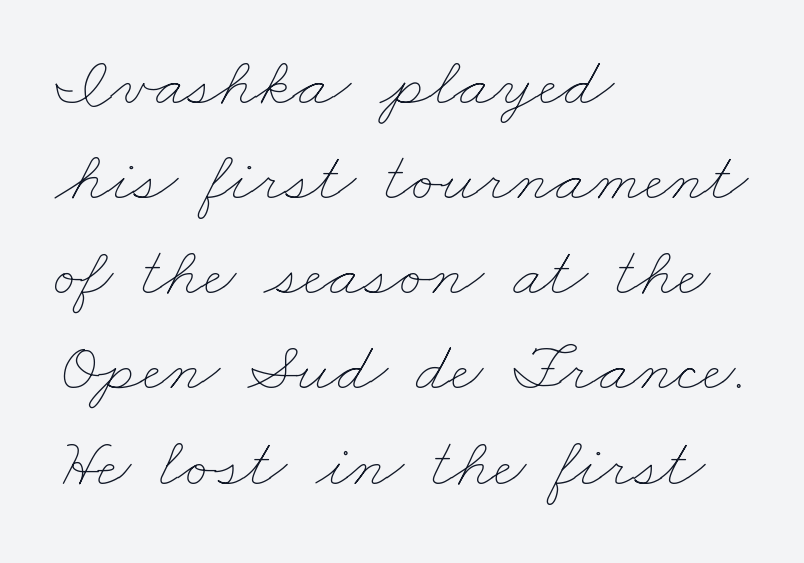
The image shows 71 px thin, wide type; set left-aligned, normal line spacing (1.34x), normal letter spacing, not underlined; low stroke contrast and a small x-height.
